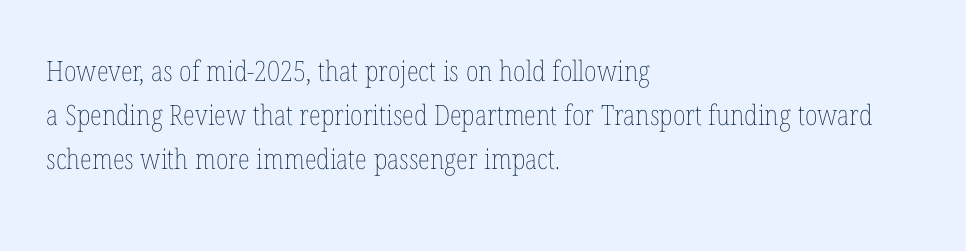
{"italic": "no", "bold": "no", "weight": "thin", "width": "condensed", "stroke_contrast": "low", "x_height": "medium", "monospaced": "no", "underline": "no", "align": "left", "line_spacing": "normal", "line_spacing_ratio": 1.57, "letter_spacing": "normal", "letter_spacing_em": 0.0, "glyph_px": 28}
